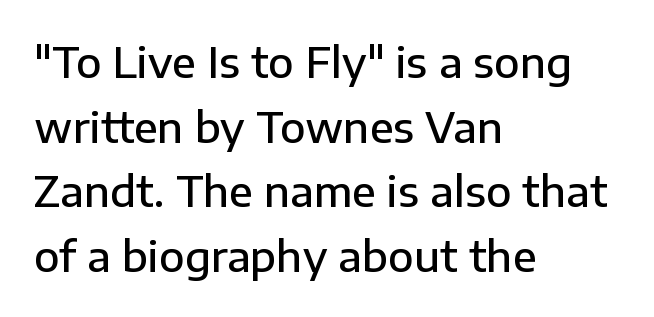
The lines sit at an ordinary, default distance from one another. This rendering leaves character spacing at its baseline value. In terms of letterform style, serifs are entirely absent. The lines are quadded left.
